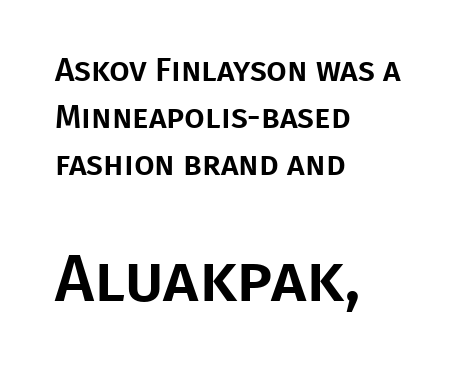
These lines stack with their left ends in a neat column. This block has exactly the height ordinary leading produces. Beneath every word, the page is bare. Think of a printed novel: that variable character pitch is what you see here. Is the lower block the larger one? Yes — the lower block carries the bigger type.
